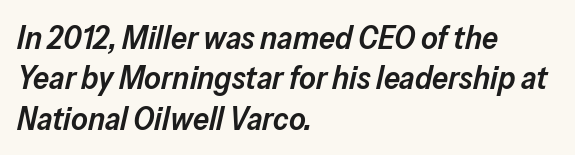
{"italic": "yes", "lean": "right", "slant_degrees": 13, "bold": "semi", "weight": "semibold", "width": "normal", "stroke_contrast": "low", "x_height": "medium", "monospaced": "no", "underline": "no", "align": "left", "line_spacing": "normal", "line_spacing_ratio": 1.26, "letter_spacing": "normal", "letter_spacing_em": 0.0, "glyph_px": 32}
